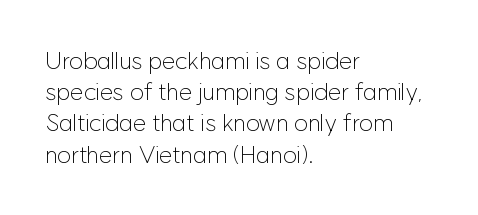
{"italic": "no", "bold": "no", "underline": "no", "align": "left", "line_spacing": "normal", "line_spacing_ratio": 1.3, "letter_spacing": "normal", "letter_spacing_em": 0.0, "glyph_px": 24}
